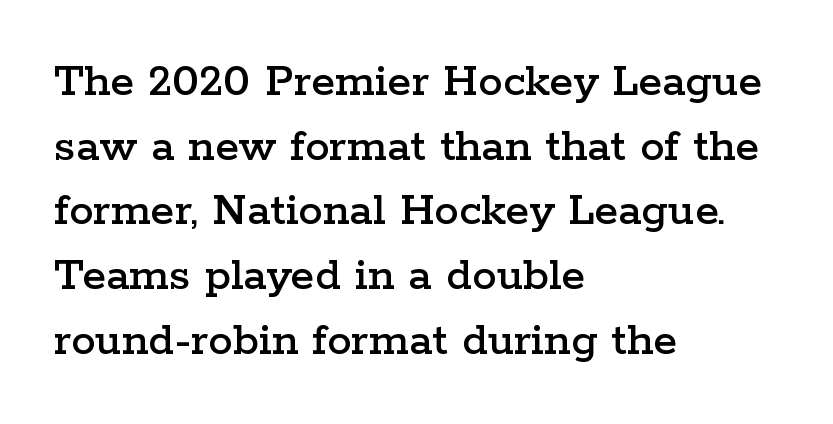
The image shows 49 px wide serif type, upright; set left-aligned, normal line spacing (1.32x), normal letter spacing, not underlined; low stroke contrast and a medium x-height.
